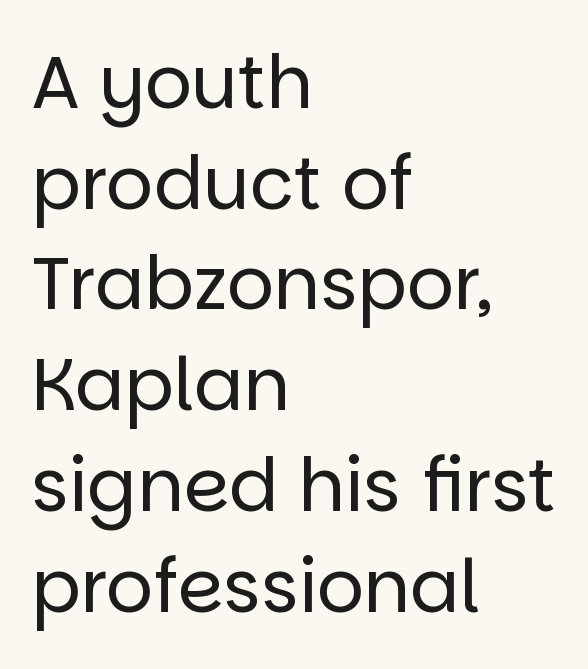
The image shows 73 px regular-weight sans-serif type, upright; set left-aligned, normal line spacing (1.38x), normal letter spacing, not underlined; low stroke contrast and a large x-height.
